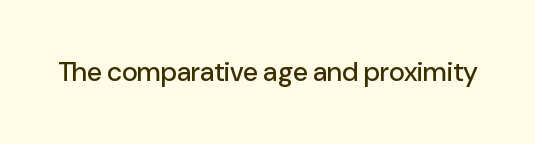
The image shows 27 px text type, upright; set normal letter spacing, not underlined.
